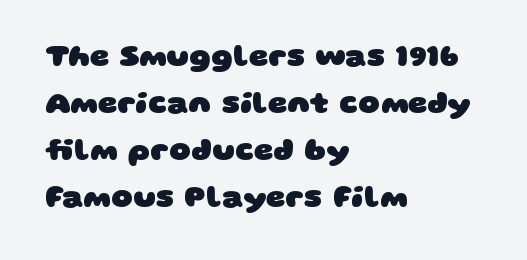
The image shows 30 px heavy, wide sans-serif type; set left-aligned, normal line spacing (1.57x), normal letter spacing, not underlined; low stroke contrast and a large x-height.
